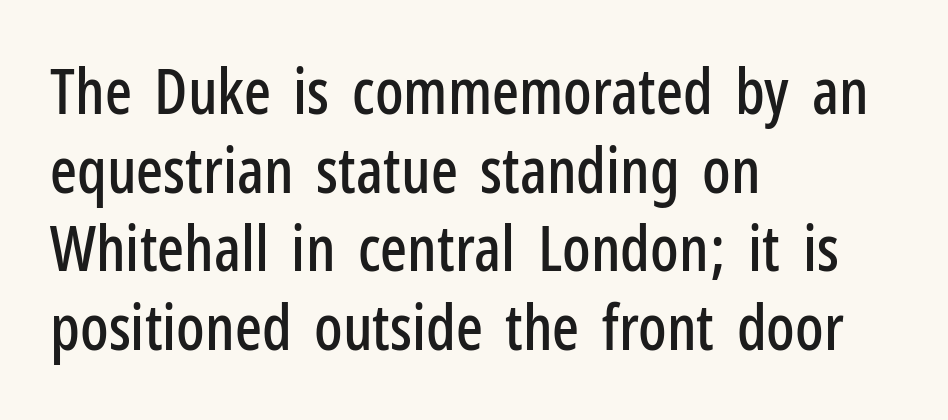
The image shows 63 px condensed sans-serif type, upright; set left-aligned, normal line spacing (1.25x), normal letter spacing, not underlined; low stroke contrast and a medium x-height.
